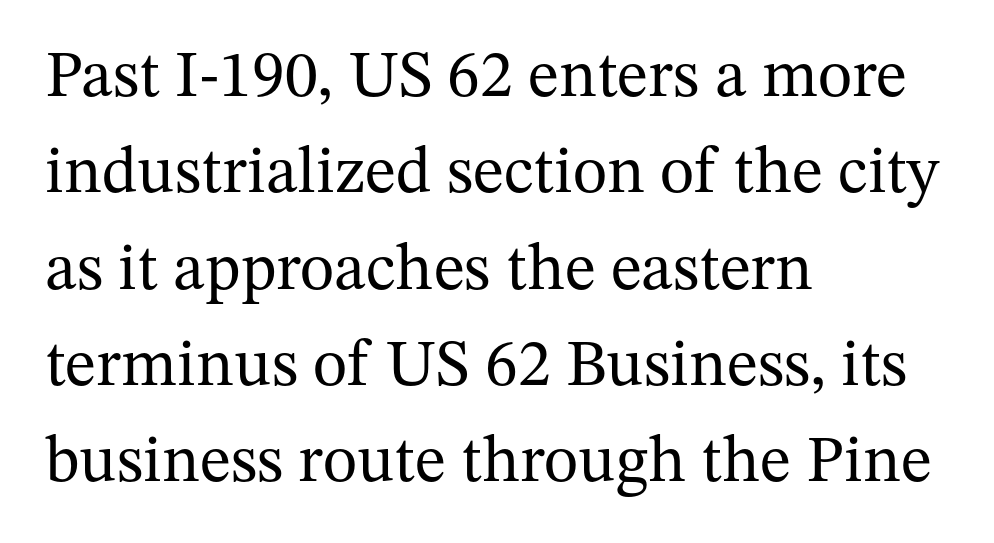
{"serif": "yes", "italic": "no", "bold": "no", "weight": "regular", "width": "normal", "stroke_contrast": "medium", "x_height": "medium", "monospaced": "no", "underline": "no", "align": "left", "line_spacing": "normal", "line_spacing_ratio": 1.46, "letter_spacing": "normal", "letter_spacing_em": 0.0, "glyph_px": 66}
